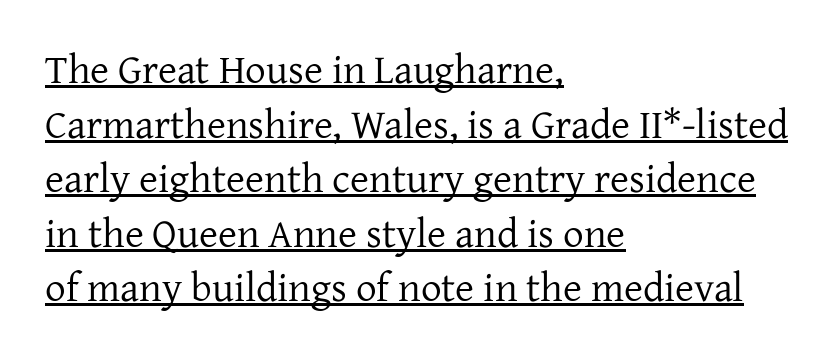
Q: Is the text bold? A: No.
Q: Is the text italic (slanted)? A: No, it is upright.
Q: Is the typeface a serif or a sans-serif typeface? A: Serif.
Q: Is the text underlined? A: Yes.
Q: How is the paragraph aligned? A: Left-aligned.
Q: Is the spacing between letters normal or unusually wide? A: Normal.
Q: Is the spacing between lines tight, normal or loose? A: Normal.
Q: Width (condensed, normal, or wide)? A: Normal.
Q: Stroke contrast? A: Low.
Q: x-height? A: Medium.
Q: Monospaced? A: No.
